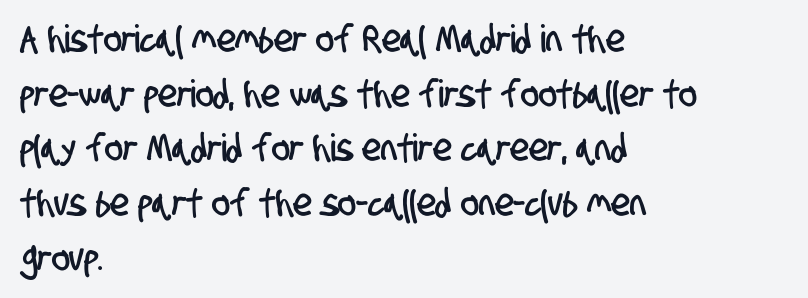
The text was rendered using a sans face with plain stroke endings. This block has exactly the height ordinary leading produces. This sample has the flowing, uneven cadence of proportional lettering. Does extra space separate the letters? No, they use regular spacing. One-word summary of the alignment: left.
